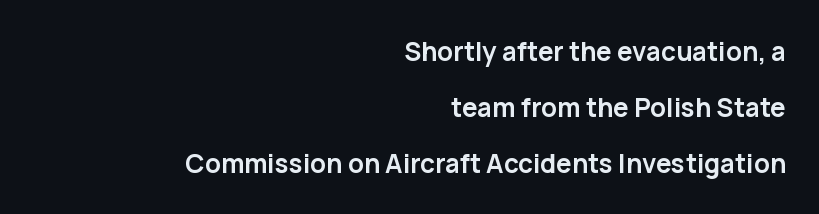
Q: Is the text bold? A: Yes.
Q: Is the text italic (slanted)? A: No, it is upright.
Q: Is the text underlined? A: No.
Q: How is the paragraph aligned? A: Right-aligned.
Q: Is the spacing between letters normal or unusually wide? A: Normal.
Q: Is the spacing between lines tight, normal or loose? A: Loose.
